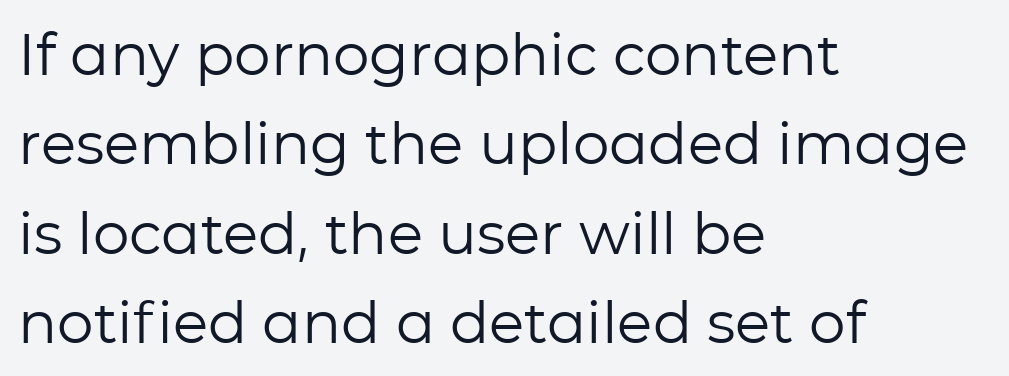
{"serif": "no", "italic": "no", "bold": "no", "weight": "regular", "width": "normal", "stroke_contrast": "low", "x_height": "medium", "monospaced": "no", "underline": "no", "align": "left", "line_spacing": "normal", "line_spacing_ratio": 1.54, "letter_spacing": "normal", "letter_spacing_em": 0.0, "glyph_px": 58}
